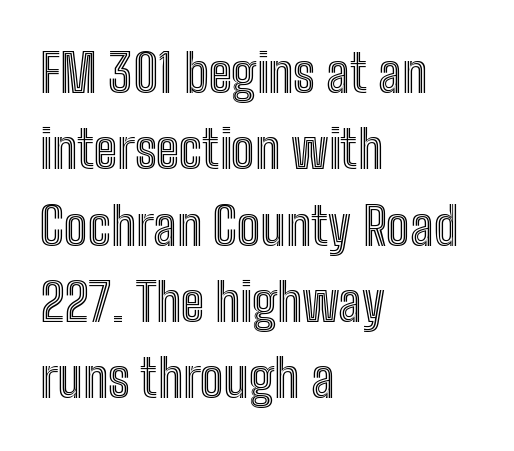
Only glyphs here, with clear space below each row. These lines are rendered in a variable-pitch font. The paragraph has a hard left edge and a soft right edge. Nobody touched the tracking dial on this one. Every stem runs plumb, perpendicular to the baseline.
